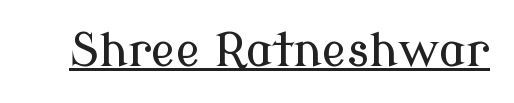
The image shows 46 px serif type, upright; set normal letter spacing, underlined; low stroke contrast and a medium x-height.
